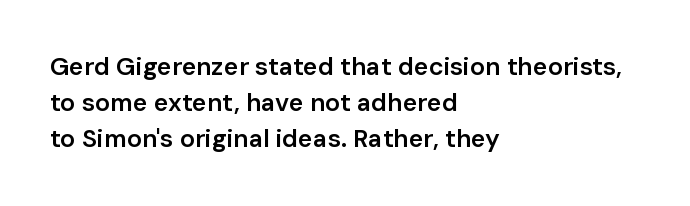
The image shows 25 px text type, upright; set left-aligned, normal line spacing (1.45x), normal letter spacing, not underlined.
